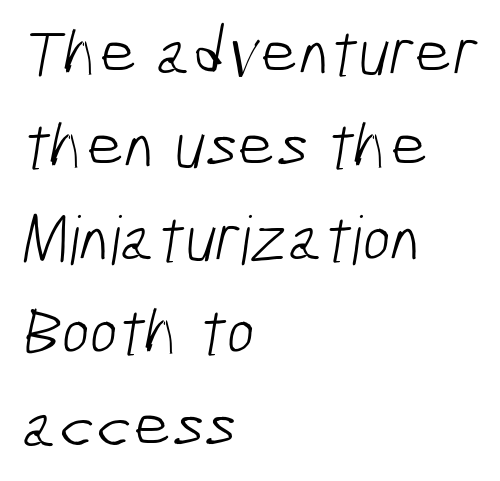
A bare baseline throughout the passage. You could not count columns in this text — the font is proportionally spaced. The lines sit at an ordinary, default distance from one another. Unlike a traditional serif, this face leaves its strokes unadorned.
